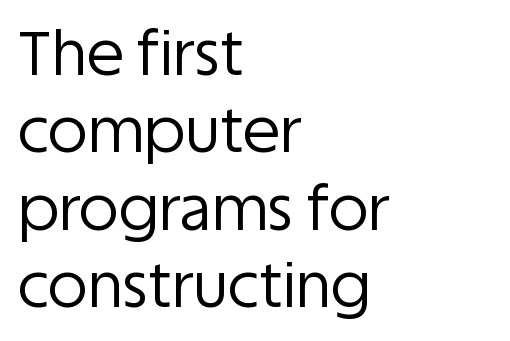
A typesetter would call this proportional, since set widths differ per character. The font's upright variant was chosen for this text. The setting favours the left margin, as ordinary paragraphs usually do. Underlining? Definitely not there. Note: no serifs on the glyphs. Weight: not bold — regular or lighter.
